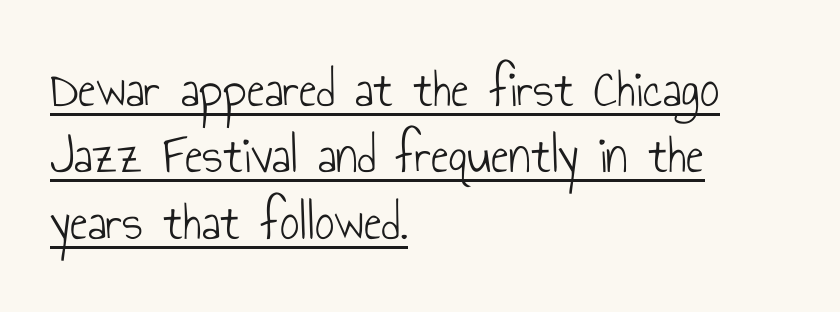
Q: Is the text bold? A: No.
Q: Is the text italic (slanted)? A: No, it is upright.
Q: Is the typeface a serif or a sans-serif typeface? A: Sans-serif.
Q: Is the text underlined? A: Yes.
Q: How is the paragraph aligned? A: Left-aligned.
Q: Is the spacing between letters normal or unusually wide? A: Normal.
Q: Width (condensed, normal, or wide)? A: Condensed.
Q: Stroke contrast? A: Low.
Q: x-height? A: Small.
Q: Monospaced? A: No.
